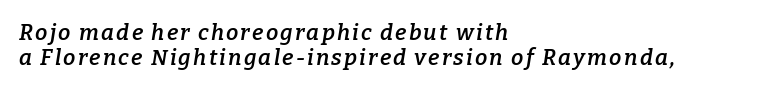
The image shows 22 px text type, italic (leaning right); set left-aligned, tight line spacing (1.12x), not underlined.
